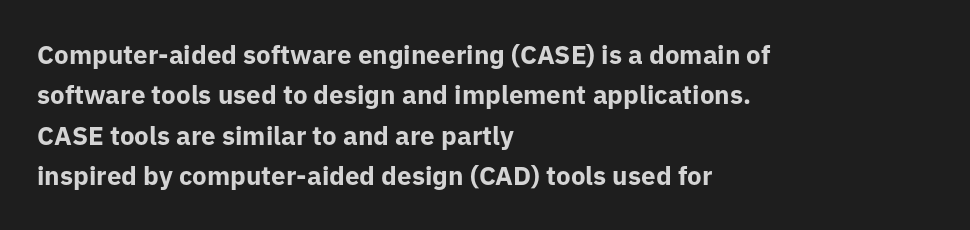
A classic flush-left, rag-right setting is used for this passage. Rows of type keep a routine distance in the vertical direction. Descenders are the only things crossing below the line. The strokes are fattened all the way to bold. Tracking value appears to be zero — textbook default spacing.
